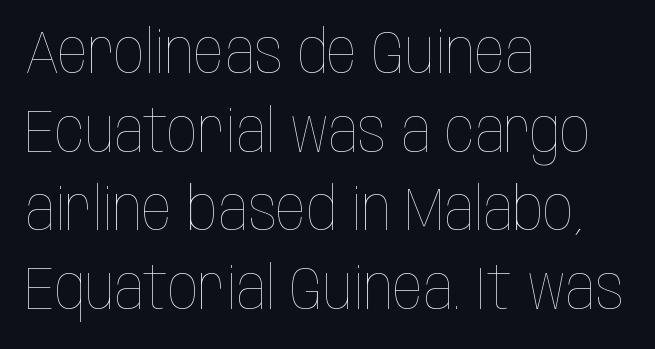
Q: Is the text bold? A: No.
Q: Is the text italic (slanted)? A: No, it is upright.
Q: Is the text underlined? A: No.
Q: How is the paragraph aligned? A: Left-aligned.
Q: Is the spacing between letters normal or unusually wide? A: Normal.
Q: Is the spacing between lines tight, normal or loose? A: Normal.
Q: Width (condensed, normal, or wide)? A: Condensed.
Q: Stroke contrast? A: Low.
Q: x-height? A: Large.
Q: Monospaced? A: No.
